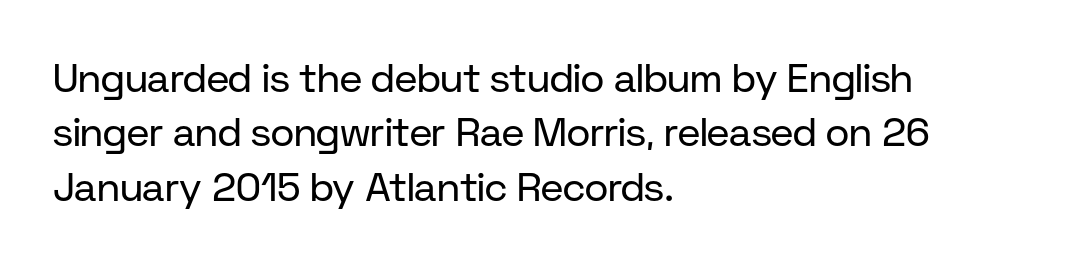
The image shows 40 px regular-weight sans-serif type, upright; set left-aligned, normal line spacing (1.36x), normal letter spacing, not underlined; low stroke contrast and a medium x-height.
